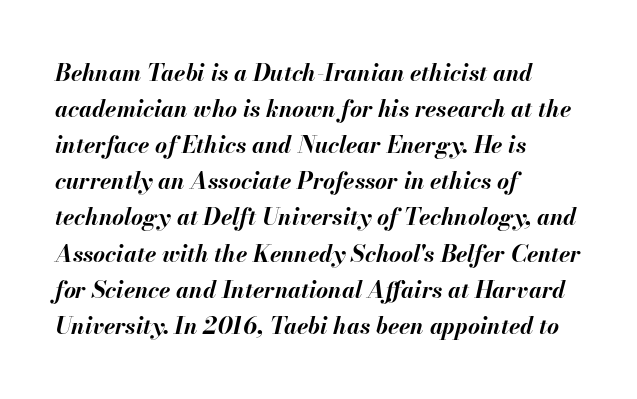
Slant detected: the letters are inclined. Bold? Absolutely — the strokes are thick and heavy. This block has exactly the height ordinary leading produces. Left-aligned paragraph, ragged on the right. What stands out about the letter spacing? Nothing — it is the standard amount. The space beneath each line is pristine and unruled.
